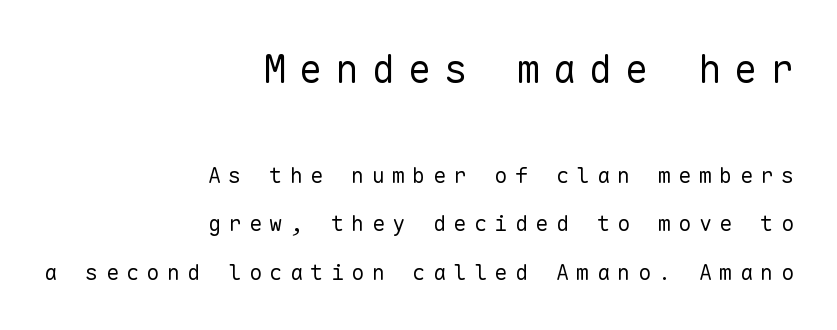
Q: Is the text bold? A: No.
Q: Is the text italic (slanted)? A: No, it is upright.
Q: Is the typeface a serif or a sans-serif typeface? A: Sans-serif.
Q: Is the text underlined? A: No.
Q: How is the paragraph aligned? A: Right-aligned.
Q: Is the spacing between letters normal or unusually wide? A: Unusually wide.
Q: Is the spacing between lines tight, normal or loose? A: Loose.
Q: Which block of text is set in a larger size, the first (top) or the second (bottom)? A: The first (top) one.
Q: Width (condensed, normal, or wide)? A: Normal.
Q: Stroke contrast? A: Low.
Q: x-height? A: Medium.
Q: Monospaced? A: Yes.
